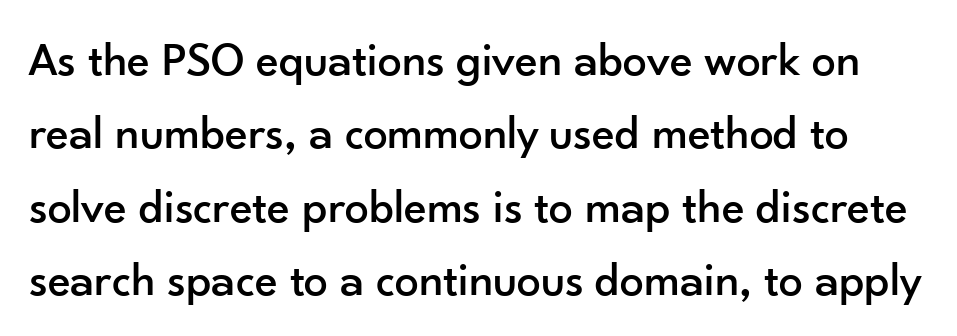
{"serif": "no", "italic": "no", "width": "normal", "stroke_contrast": "low", "x_height": "small", "monospaced": "no", "underline": "no", "line_spacing": "normal", "line_spacing_ratio": 1.53, "letter_spacing": "normal", "letter_spacing_em": 0.0, "glyph_px": 48}
